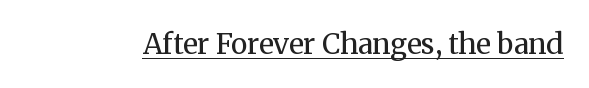
Words appear dense and cohesive because spacing is normal. Does the lettering tilt? It doesn't — this is upright. Decoration check: the copy is underlined. The typesetting does not lean heavy: it is not bold. Looks like regular typesetting: each glyph gets only the width it needs.
